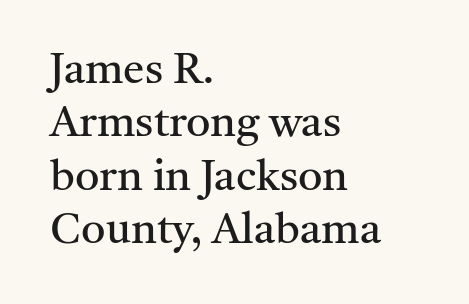
Q: Is the text bold? A: No.
Q: Is the text italic (slanted)? A: No, it is upright.
Q: Is the typeface a serif or a sans-serif typeface? A: Serif.
Q: Is the text underlined? A: No.
Q: How is the paragraph aligned? A: Left-aligned.
Q: Is the spacing between letters normal or unusually wide? A: Normal.
Q: Width (condensed, normal, or wide)? A: Normal.
Q: Stroke contrast? A: Medium.
Q: x-height? A: Medium.
Q: Monospaced? A: No.
